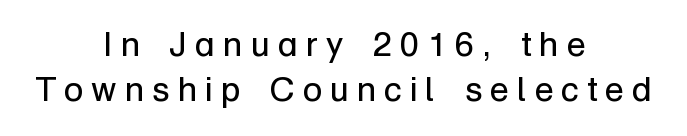
The image shows 35 px regular-weight sans-serif type, upright; set centered, normal line spacing (1.3x), unusually wide letter spacing (+0.23 em), not underlined; low stroke contrast and a medium x-height.
